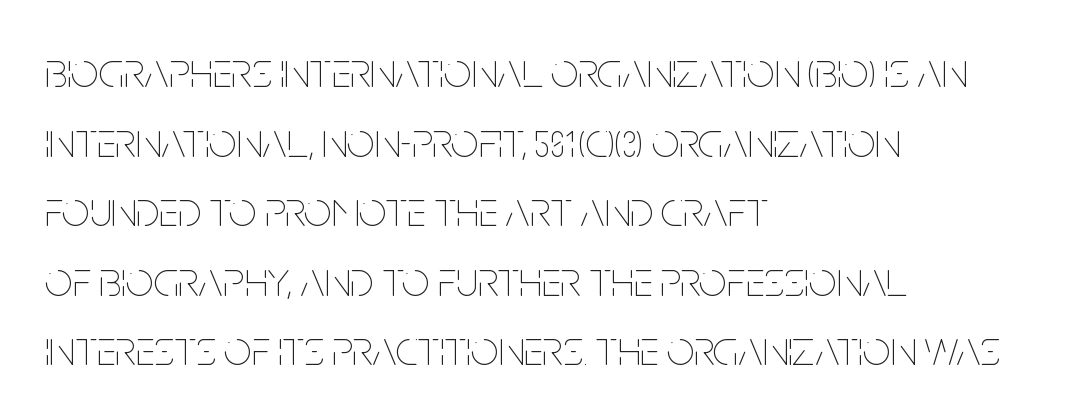
Q: Is the text bold? A: No.
Q: Is the text italic (slanted)? A: No, it is upright.
Q: Is the text underlined? A: No.
Q: How is the paragraph aligned? A: Left-aligned.
Q: Is the spacing between letters normal or unusually wide? A: Normal.
Q: Is the spacing between lines tight, normal or loose? A: Normal.
Q: Width (condensed, normal, or wide)? A: Condensed.
Q: Stroke contrast? A: Low.
Q: x-height? A: Large.
Q: Monospaced? A: No.
